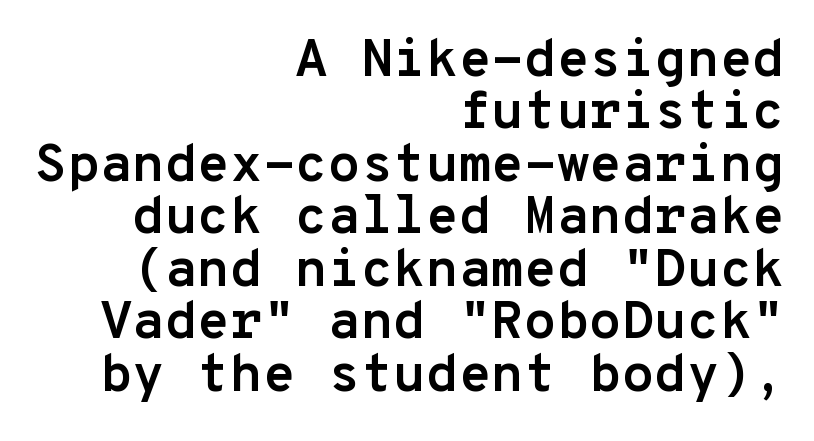
Q: Is the text bold? A: Yes.
Q: Is the text italic (slanted)? A: No, it is upright.
Q: Is the typeface a serif or a sans-serif typeface? A: Sans-serif.
Q: Is the text underlined? A: No.
Q: How is the paragraph aligned? A: Right-aligned.
Q: Is the spacing between letters normal or unusually wide? A: Normal.
Q: Is the spacing between lines tight, normal or loose? A: Tight.
Q: Width (condensed, normal, or wide)? A: Normal.
Q: Stroke contrast? A: Low.
Q: x-height? A: Medium.
Q: Monospaced? A: Yes.
